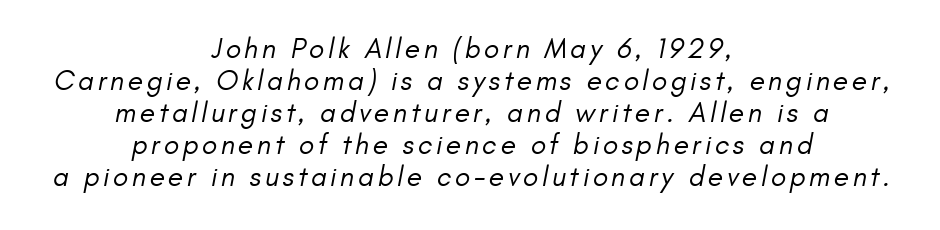
Q: Is the text bold? A: No.
Q: Is the typeface a serif or a sans-serif typeface? A: Sans-serif.
Q: Is the text underlined? A: No.
Q: How is the paragraph aligned? A: Centered.
Q: Is the spacing between lines tight, normal or loose? A: Tight.
Q: Width (condensed, normal, or wide)? A: Normal.
Q: Stroke contrast? A: Low.
Q: x-height? A: Small.
Q: Monospaced? A: No.
